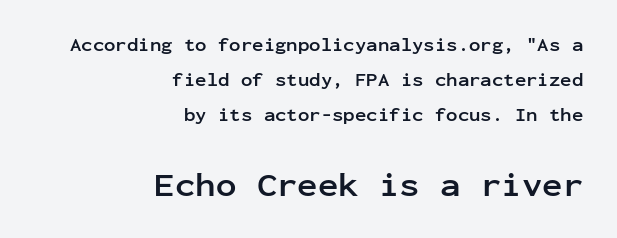
Note the uniform advance width — an 'i' takes as much space as an 'm'. Quick note: not italic, upright. Serif or sans? Sans — the stroke terminals are bare. The letters in the lower block stand taller than those in the block above.
